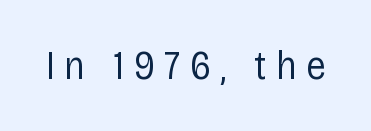
{"serif": "no", "italic": "no", "bold": "no", "weight": "regular", "width": "condensed", "stroke_contrast": "low", "x_height": "large", "monospaced": "no", "underline": "no", "letter_spacing": "wide", "letter_spacing_em": 0.23, "glyph_px": 41}
